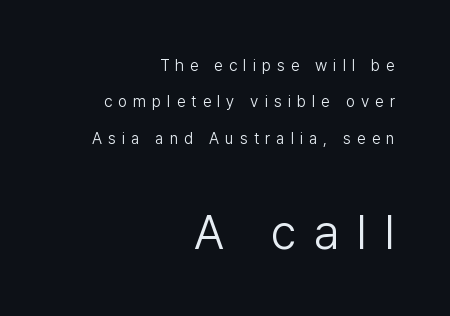
The letters advance in unequal steps, a hallmark of proportional type. In terms of letterform style, serifs are entirely absent. Here the second block reads like a headline and the first like body copy. If you drew a ruler down the right edge, every line would touch it. Spacing between characters has been opened up far beyond the box default. Every stem runs plumb, perpendicular to the baseline.
